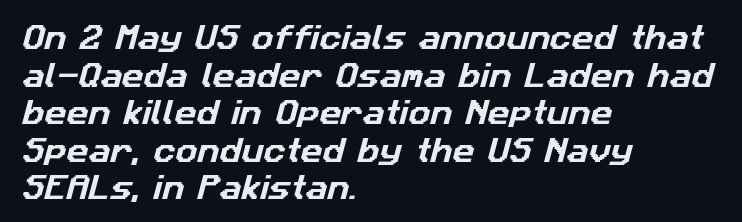
The image shows 27 px text type; set left-aligned, normal line spacing (1.39x), normal letter spacing, not underlined.
